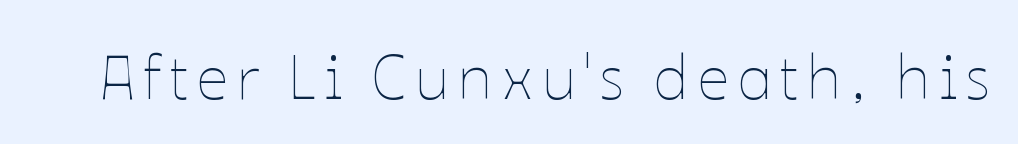
Spacing verdict: proportional, widths tailored to each character. Designer's note — italics off, roman on. These glyphs show unthickened strokes, regular width or finer. Check under the words: just untouched page.
